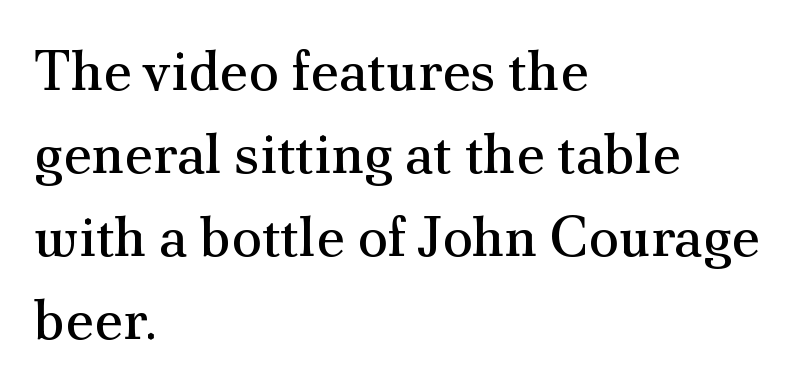
{"serif": "yes", "italic": "no", "bold": "no", "weight": "regular", "width": "normal", "stroke_contrast": "medium", "x_height": "small", "monospaced": "no", "underline": "no", "align": "left", "line_spacing": "normal", "line_spacing_ratio": 1.48, "letter_spacing": "normal", "letter_spacing_em": 0.0, "glyph_px": 56}
